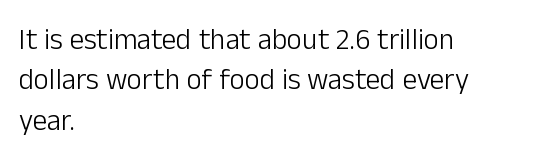
Q: Is the text bold? A: No.
Q: Is the text italic (slanted)? A: No, it is upright.
Q: Is the typeface a serif or a sans-serif typeface? A: Sans-serif.
Q: Is the text underlined? A: No.
Q: How is the paragraph aligned? A: Left-aligned.
Q: Is the spacing between letters normal or unusually wide? A: Normal.
Q: Is the spacing between lines tight, normal or loose? A: Normal.
Q: Width (condensed, normal, or wide)? A: Normal.
Q: Stroke contrast? A: Low.
Q: x-height? A: Medium.
Q: Monospaced? A: No.
